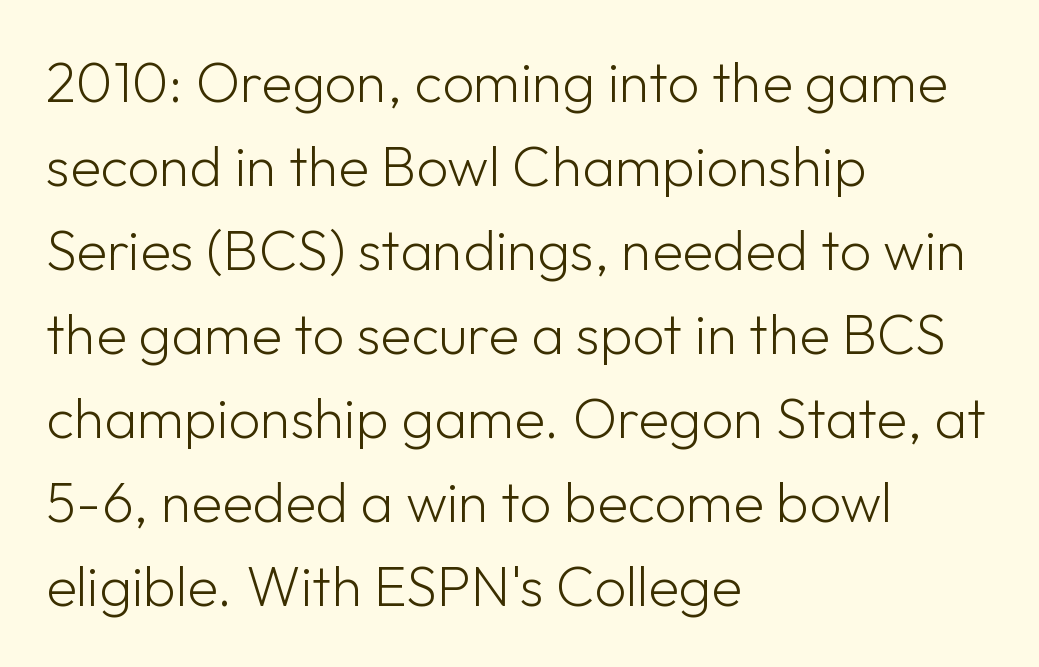
The image shows 56 px light sans-serif type, upright; set left-aligned, normal line spacing (1.5x), normal letter spacing, not underlined; low stroke contrast and a medium x-height.
